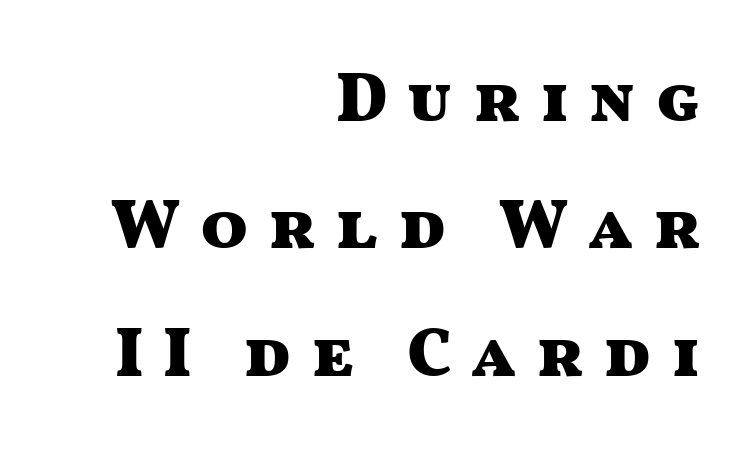
Q: Is the text bold? A: Yes.
Q: Is the text italic (slanted)? A: No, it is upright.
Q: Is the typeface a serif or a sans-serif typeface? A: Sans-serif.
Q: Is the text underlined? A: No.
Q: How is the paragraph aligned? A: Right-aligned.
Q: Is the spacing between letters normal or unusually wide? A: Unusually wide.
Q: Width (condensed, normal, or wide)? A: Wide.
Q: Stroke contrast? A: Medium.
Q: x-height? A: Medium.
Q: Monospaced? A: No.
